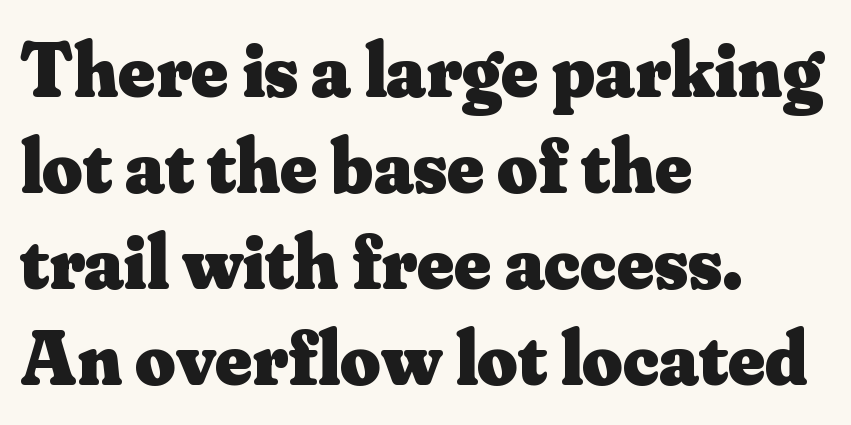
Does the weight exceed regular? Yes, all the way to bold. These lines were composed using upright roman letters. Each letter keeps its own natural width here, so spacing adapts to shape. Caption: multi-line text, flush left, ragged right.
